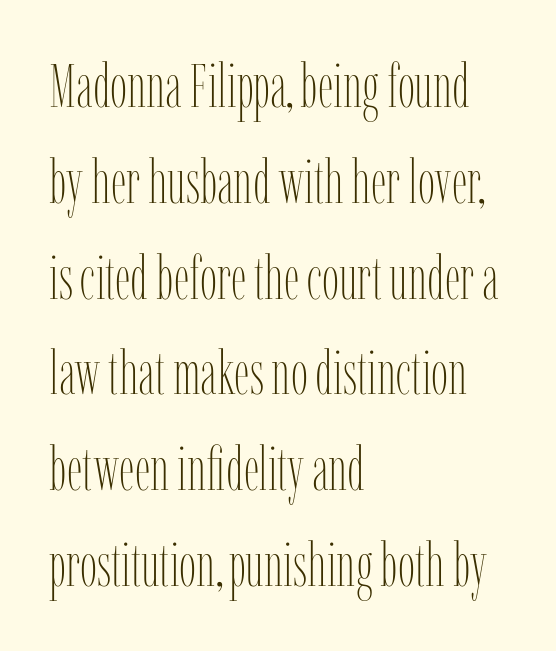
{"italic": "no", "bold": "no", "weight": "thin", "width": "condensed", "stroke_contrast": "low", "x_height": "medium", "monospaced": "no", "underline": "no", "align": "left", "line_spacing": "normal", "line_spacing_ratio": 1.57, "letter_spacing": "normal", "letter_spacing_em": 0.0, "glyph_px": 61}
